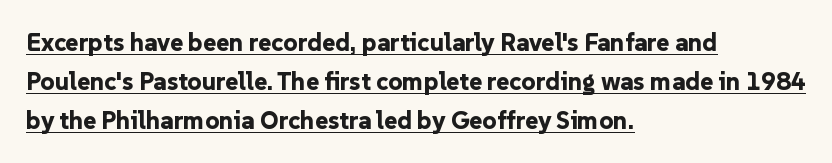
The image shows 25 px bold type, upright; set left-aligned, normal line spacing (1.57x), normal letter spacing, underlined.
